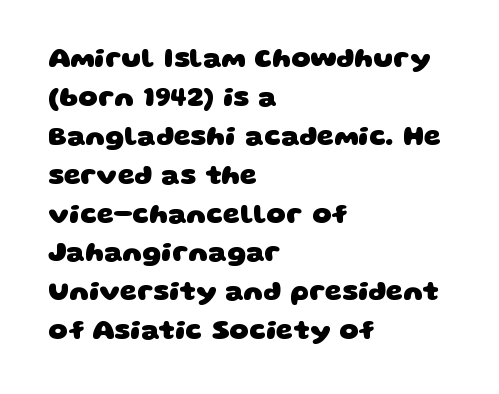
Check the space under the baseline: it is left empty. These lines sit exactly where default settings would place them. Its strokes are broad and dark, the hallmark of bold type. The compositor pushed each line to the left boundary.
